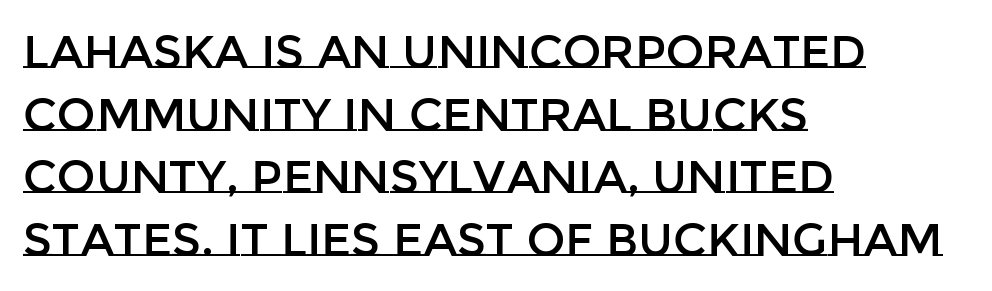
Q: Is the text italic (slanted)? A: No, it is upright.
Q: Is the text underlined? A: No.
Q: How is the paragraph aligned? A: Left-aligned.
Q: Is the spacing between letters normal or unusually wide? A: Normal.
Q: Is the spacing between lines tight, normal or loose? A: Normal.
Q: Width (condensed, normal, or wide)? A: Normal.
Q: Stroke contrast? A: Low.
Q: x-height? A: Large.
Q: Monospaced? A: No.
